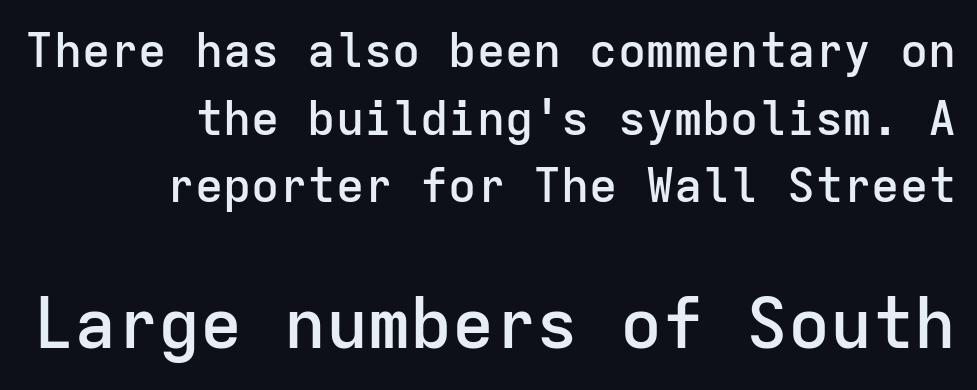
Q: Is the text bold? A: Semi-bold.
Q: Is the text italic (slanted)? A: No, it is upright.
Q: Is the typeface a serif or a sans-serif typeface? A: Sans-serif.
Q: Is the text underlined? A: No.
Q: How is the paragraph aligned? A: Right-aligned.
Q: Is the spacing between letters normal or unusually wide? A: Normal.
Q: Is the spacing between lines tight, normal or loose? A: Normal.
Q: Which block of text is set in a larger size, the first (top) or the second (bottom)? A: The second (bottom) one.
Q: Width (condensed, normal, or wide)? A: Normal.
Q: Stroke contrast? A: Low.
Q: x-height? A: Medium.
Q: Monospaced? A: Yes.
